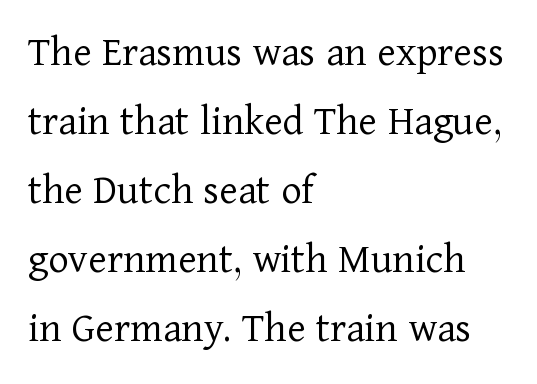
Beneath every word, the page is bare. This rendering employs a face with finishing strokes, i.e., a serif. The type sits square on the baseline with zero lean. Counters stay open thanks to moderate or lighter strokes. Each line starts at the same left margin while the right side varies. The letters advance in unequal steps, a hallmark of proportional type.
